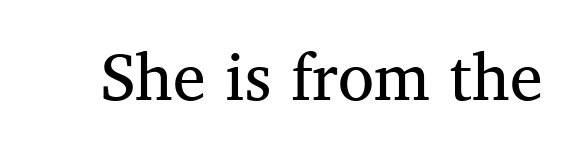
{"serif": "yes", "italic": "no", "width": "normal", "stroke_contrast": "medium", "x_height": "medium", "monospaced": "no", "underline": "no", "letter_spacing": "normal", "letter_spacing_em": 0.0, "glyph_px": 66}
